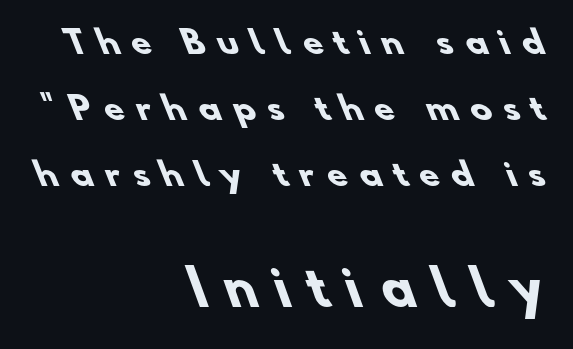
Q: Is the text bold? A: Yes.
Q: Is the typeface a serif or a sans-serif typeface? A: Sans-serif.
Q: Is the text underlined? A: No.
Q: How is the paragraph aligned? A: Right-aligned.
Q: Is the spacing between letters normal or unusually wide? A: Unusually wide.
Q: Is the spacing between lines tight, normal or loose? A: Loose.
Q: Which block of text is set in a larger size, the first (top) or the second (bottom)? A: The second (bottom) one.
Q: Width (condensed, normal, or wide)? A: Normal.
Q: Stroke contrast? A: Low.
Q: x-height? A: Small.
Q: Monospaced? A: No.
